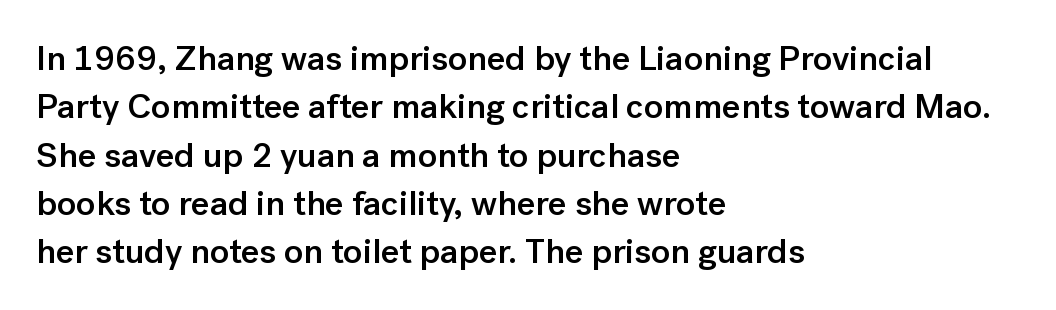
Q: Is the text bold? A: Semi-bold.
Q: Is the text italic (slanted)? A: No, it is upright.
Q: Is the typeface a serif or a sans-serif typeface? A: Sans-serif.
Q: Is the text underlined? A: No.
Q: How is the paragraph aligned? A: Left-aligned.
Q: Is the spacing between letters normal or unusually wide? A: Normal.
Q: Is the spacing between lines tight, normal or loose? A: Normal.
Q: Width (condensed, normal, or wide)? A: Normal.
Q: Stroke contrast? A: Low.
Q: x-height? A: Medium.
Q: Monospaced? A: No.
